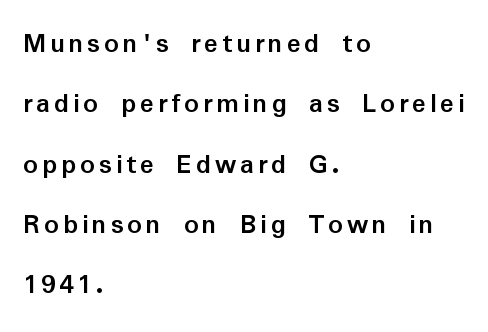
{"serif": "no", "italic": "no", "bold": "yes", "weight": "semibold", "width": "normal", "stroke_contrast": "low", "x_height": "medium", "monospaced": "no", "underline": "no", "align": "left", "line_spacing": "loose", "line_spacing_ratio": 2.08, "glyph_px": 29}
